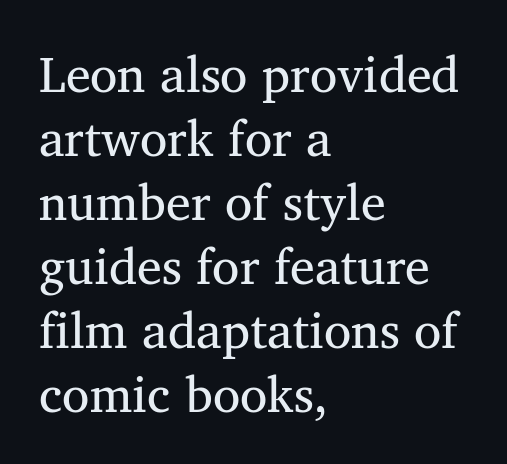
The image shows 50 px regular-weight serif type, upright; set left-aligned, normal line spacing (1.28x), normal letter spacing, not underlined; medium stroke contrast and a medium x-height.
